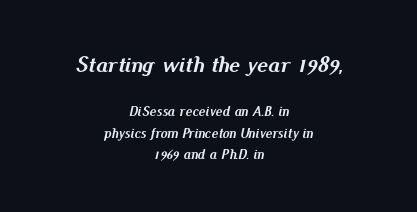
The passage shown leans; its letterforms are oblique. A normal amount of white space separates one row of letters from the next. Notice how the passage keeps no hard edge, just a central spine. Nobody drew a line under any word here.
